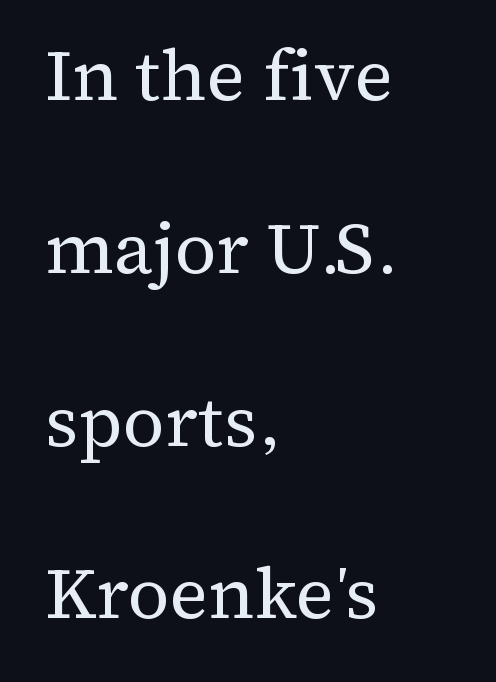
The image shows 72 px regular-weight serif type, upright; set left-aligned, loose line spacing (2.4x), normal letter spacing, not underlined; medium stroke contrast and a medium x-height.
